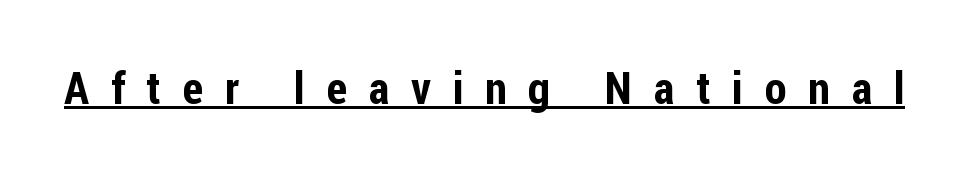
The typography opts for an upright posture over an oblique one. I'd call this a sans setting — the letters go barefoot. Quick note: underline on. Character widths vary here, with narrow letters taking less room than wide ones.
